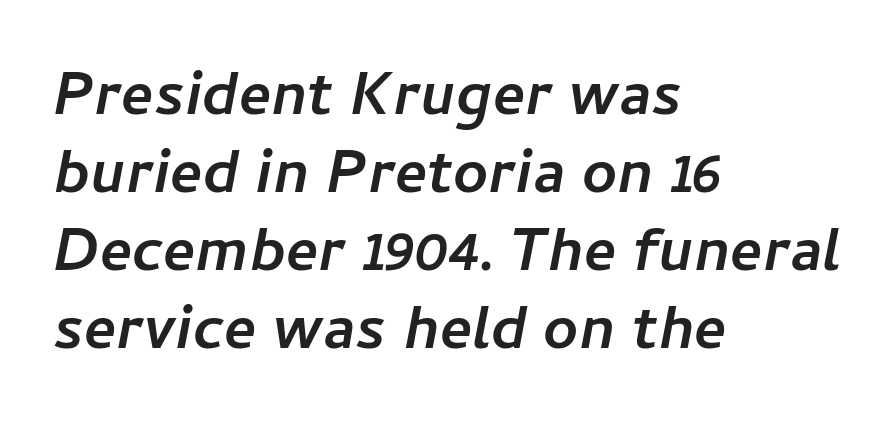
The image shows 61 px semibold type, italic (leaning right); set left-aligned, normal line spacing (1.28x), normal letter spacing, not underlined; low stroke contrast and a medium x-height.
